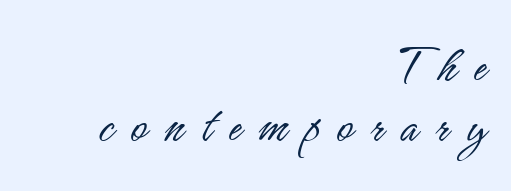
Short note: letters widely spaced. Think of a printed novel: that variable character pitch is what you see here. No heavy texture on the line: the type isn't bold.
